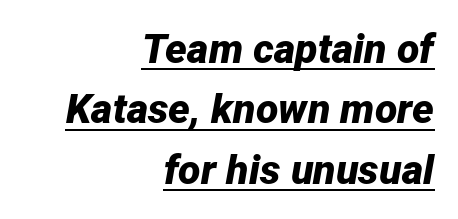
Q: Is the text bold? A: Yes.
Q: Is the text italic (slanted)? A: Yes, it leans right by about 12 degrees.
Q: Is the text underlined? A: Yes.
Q: How is the paragraph aligned? A: Right-aligned.
Q: Is the spacing between letters normal or unusually wide? A: Normal.
Q: Is the spacing between lines tight, normal or loose? A: Normal.
Q: Width (condensed, normal, or wide)? A: Normal.
Q: Stroke contrast? A: Low.
Q: x-height? A: Medium.
Q: Monospaced? A: No.
